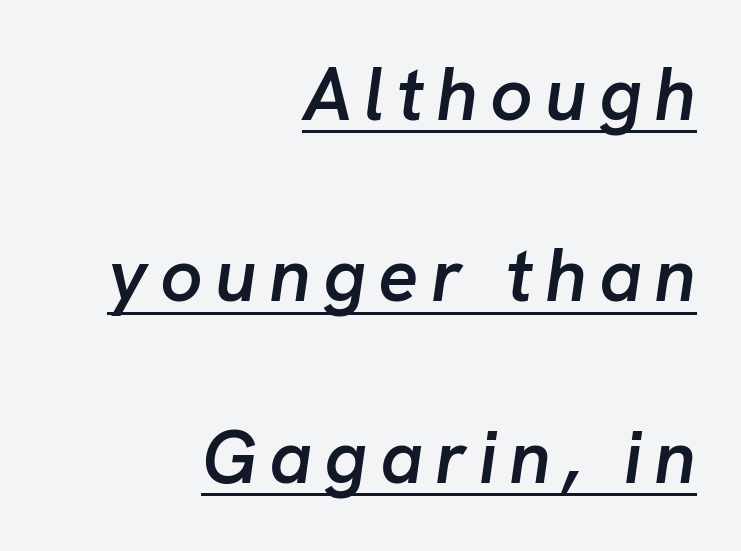
The text block is weighted toward the right margin, trailing off unevenly leftward. A continuous stroke trails under the words, as in a hyperlink. The rendering uses natural spacing where letterforms have individual widths. If you measured baseline to baseline, you'd find a long distance. Slanted lettering throughout. Compared with an ordinary text face, these strokes are moderately heavier — a semibold.
